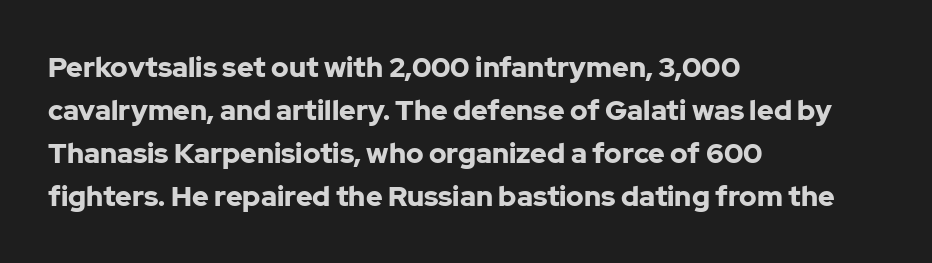
You can tell from the bare stems that sans-serif type was used. Note the varied advance widths — an 'i' is clearly narrower than an 'm'. Does the leading feel generous? No, just average. The passage shown has conventional tracking throughout. Each row of text sits above clean, open space. A roman cut, with each character standing at attention.
